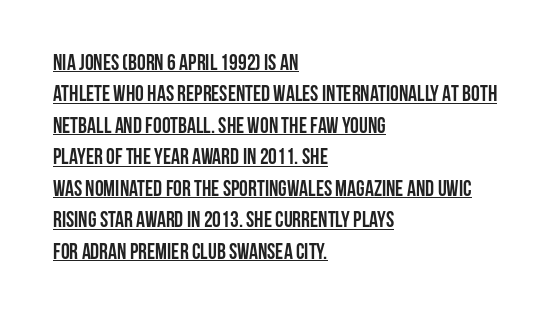
The image shows 22 px bold type, upright; set left-aligned, normal line spacing (1.43x), normal letter spacing, underlined.
